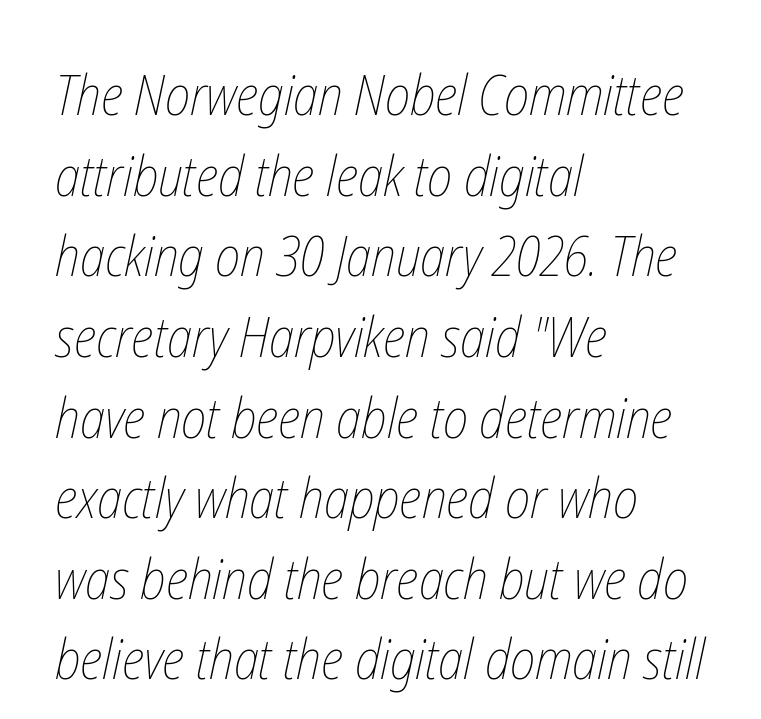
Regarding leading, the lines here are spaced in the standard way. There is no visible air inserted between adjacent glyphs. Varying glyph widths throughout — classic text-font behaviour. Stem width sits at or under what a default text font uses. Left-aligned paragraph, ragged on the right. Check under the words: just untouched page.
